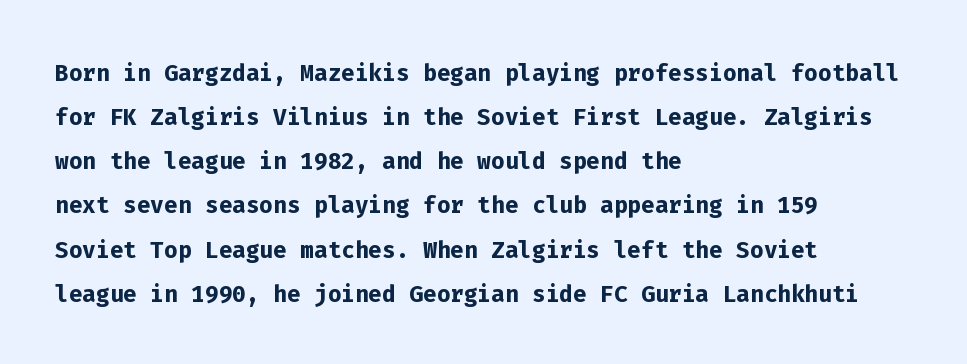
No extra tracking has been applied to these lines. The paragraph has a hard left edge and a soft right edge. The characters display no serif detailing; their extremities are plain. Note the uniform advance width — an 'i' takes as much space as an 'm'. Strong, thick strokes mark this as bold type.
